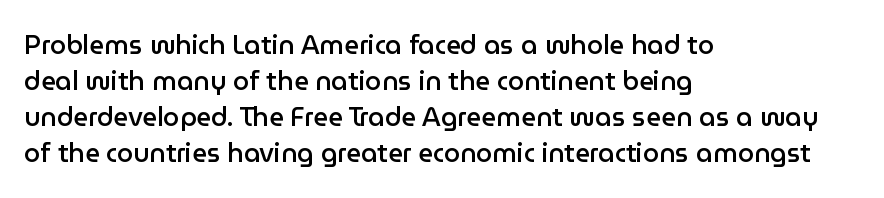
{"italic": "no", "bold": "semi", "underline": "no", "align": "left", "line_spacing": "normal", "line_spacing_ratio": 1.38, "letter_spacing": "normal", "letter_spacing_em": 0.0, "glyph_px": 26}
